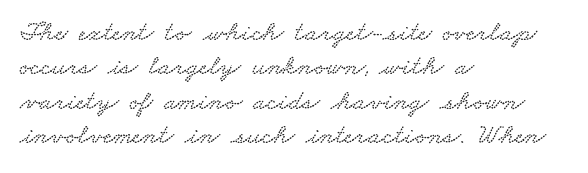
{"serif": "yes", "width": "wide", "stroke_contrast": "low", "x_height": "small", "monospaced": "no", "underline": "no", "align": "left", "line_spacing_ratio": 1.23, "letter_spacing": "normal", "letter_spacing_em": 0.0, "glyph_px": 28}
